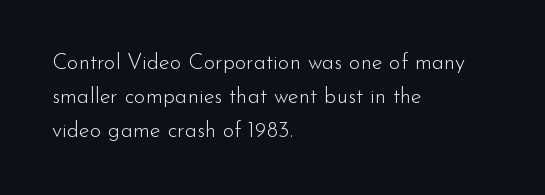
The image shows 22 px text type, upright; set left-aligned, normal line spacing (1.54x), normal letter spacing, not underlined.
